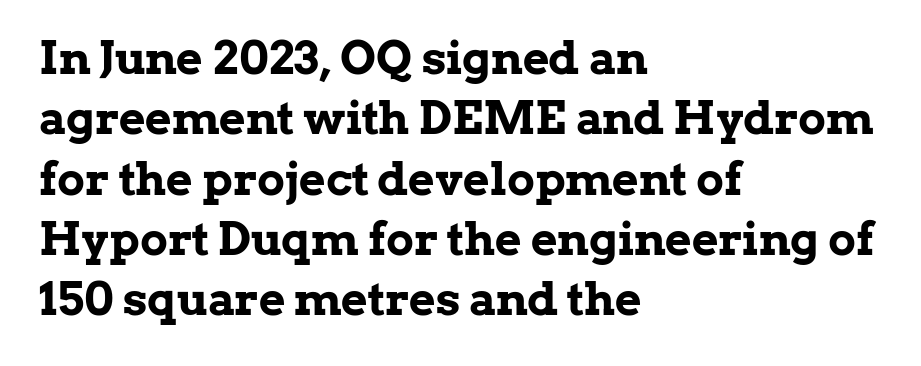
Q: Is the text bold? A: Yes.
Q: Is the text italic (slanted)? A: No, it is upright.
Q: Is the typeface a serif or a sans-serif typeface? A: Serif.
Q: Is the text underlined? A: No.
Q: How is the paragraph aligned? A: Left-aligned.
Q: Is the spacing between letters normal or unusually wide? A: Normal.
Q: Is the spacing between lines tight, normal or loose? A: Normal.
Q: Width (condensed, normal, or wide)? A: Normal.
Q: Stroke contrast? A: Low.
Q: x-height? A: Medium.
Q: Monospaced? A: No.
